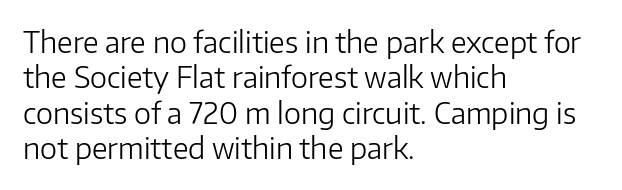
{"serif": "no", "italic": "no", "bold": "no", "weight": "light", "width": "normal", "stroke_contrast": "low", "x_height": "medium", "monospaced": "no", "underline": "no", "align": "left", "line_spacing_ratio": 1.22, "letter_spacing": "normal", "letter_spacing_em": 0.0, "glyph_px": 29}
